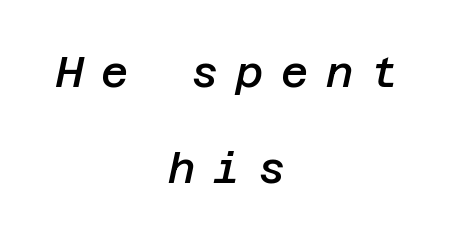
The rendering inserts visible extra space after every character. The typography opts for an oblique posture over an upright one. What's the leading like? Stretched, with rows far apart. Decoration check: the copy has no underline. Students, this is semibold: more ink than regular, less than bold.
